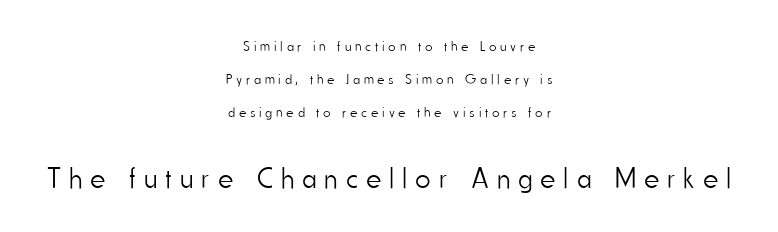
{"serif": "no", "italic": "no", "bold": "no", "weight": "light", "width": "condensed", "stroke_contrast": "low", "x_height": "small", "monospaced": "no", "underline": "no", "align": "center", "line_spacing": "loose", "line_spacing_ratio": 2.37, "letter_spacing": "wide", "letter_spacing_em": 0.29, "larger_block": "second", "size_ratio": 2.07, "glyph_px": 29}
